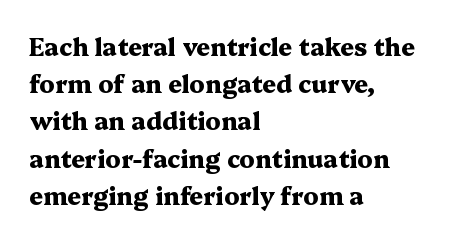
The image shows 24 px bold type, upright; set left-aligned, normal line spacing (1.55x), normal letter spacing, not underlined.
